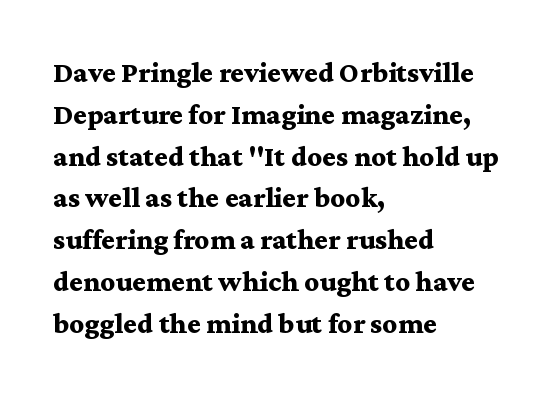
Horizontally, the lines are justified to the leading edge only. Is there any slant? The stems are plumb. Words float on clear page, feet unadorned. Typographically, this falls in the serif category. Heft: maximum for text — a bold.
